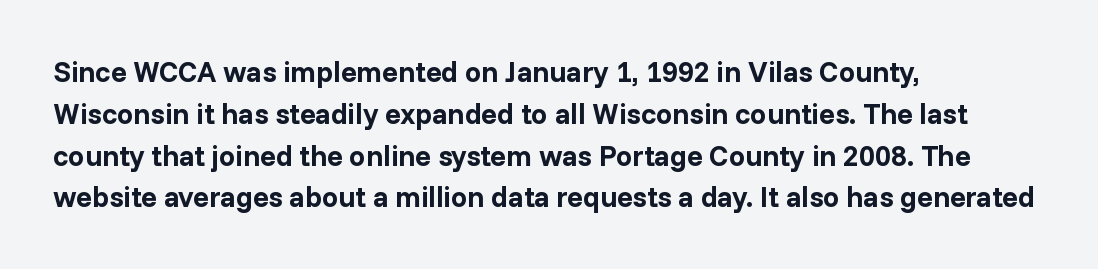
The image shows 29 px bold sans-serif type, upright; set left-aligned, normal line spacing (1.44x), normal letter spacing, not underlined; low stroke contrast and a medium x-height.
